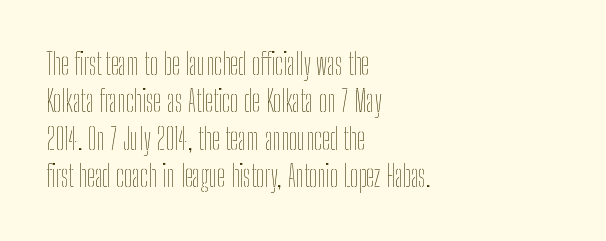
Q: Is the text bold? A: No.
Q: Is the text italic (slanted)? A: No, it is upright.
Q: Is the text underlined? A: No.
Q: How is the paragraph aligned? A: Left-aligned.
Q: Is the spacing between letters normal or unusually wide? A: Normal.
Q: Is the spacing between lines tight, normal or loose? A: Normal.
Q: Width (condensed, normal, or wide)? A: Condensed.
Q: Stroke contrast? A: Low.
Q: x-height? A: Medium.
Q: Monospaced? A: No.
